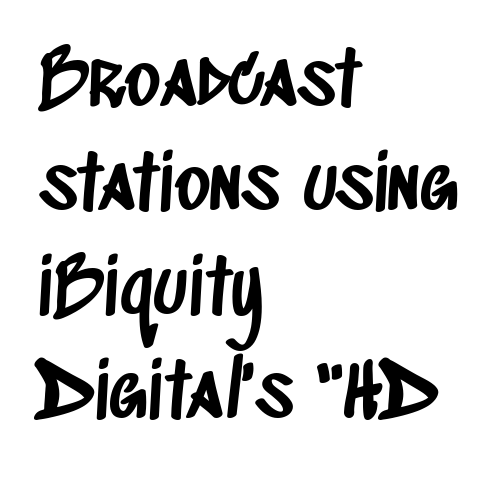
{"serif": "no", "width": "condensed", "stroke_contrast": "low", "x_height": "large", "monospaced": "no", "underline": "no", "align": "left", "line_spacing": "normal", "line_spacing_ratio": 1.37, "letter_spacing": "normal", "letter_spacing_em": 0.0, "glyph_px": 76}
